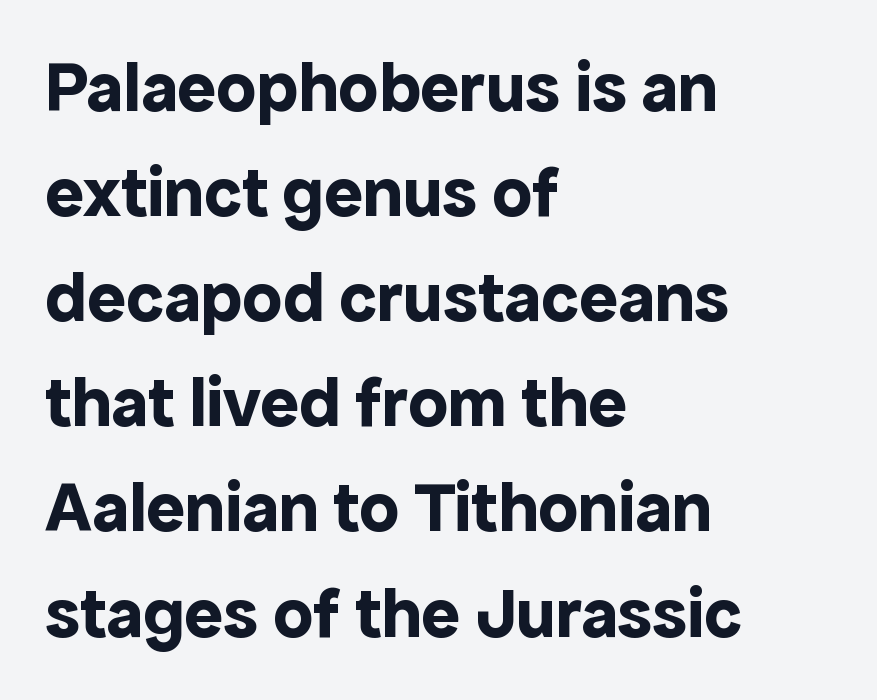
{"serif": "no", "italic": "no", "bold": "yes", "weight": "bold", "width": "normal", "x_height": "medium", "monospaced": "no", "underline": "no", "align": "left", "line_spacing": "normal", "line_spacing_ratio": 1.46, "letter_spacing": "normal", "letter_spacing_em": 0.0, "glyph_px": 72}
